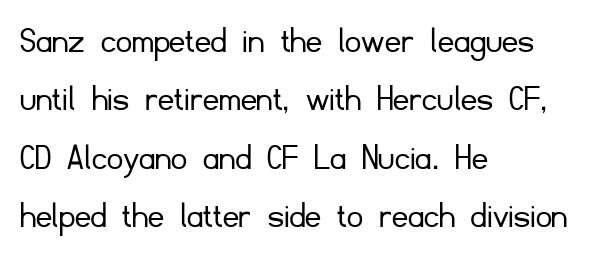
The image shows 39 px light sans-serif type, upright; set left-aligned, normal line spacing (1.5x), normal letter spacing, not underlined; low stroke contrast and a small x-height.
